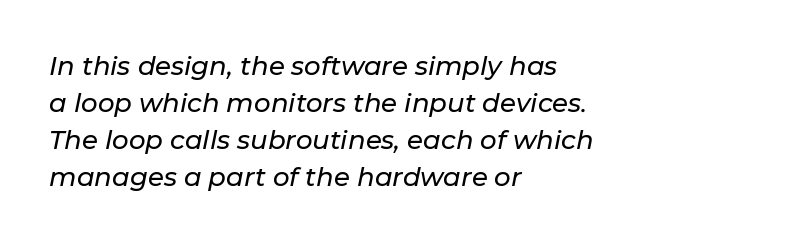
Vertically, the passage feels balanced, rows spaced as you'd expect. The words here are not underlined. If you drew a ruler down the left edge, every line would touch it. Each word holds together tightly as a unit, with standard inter-letter gaps. Yep, that's italic — everything's leaning.
